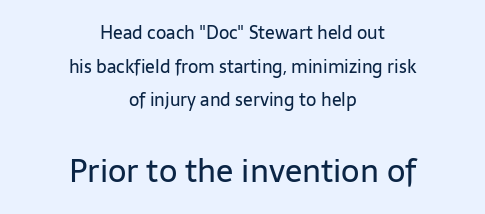
Spacing verdict: proportional, widths tailored to each character. Quick note: not italic, upright. Does the bottom block carry the larger type? Yes, it does. Note: no serifs on the glyphs.
